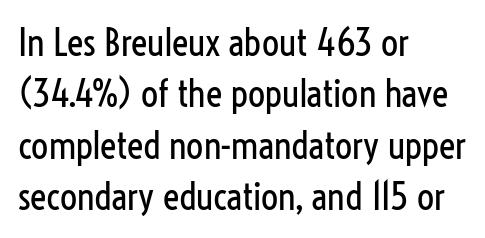
Q: Is the text bold? A: No.
Q: Is the text italic (slanted)? A: No, it is upright.
Q: Is the typeface a serif or a sans-serif typeface? A: Sans-serif.
Q: Is the text underlined? A: No.
Q: How is the paragraph aligned? A: Left-aligned.
Q: Is the spacing between letters normal or unusually wide? A: Normal.
Q: Is the spacing between lines tight, normal or loose? A: Normal.
Q: Width (condensed, normal, or wide)? A: Condensed.
Q: Stroke contrast? A: Low.
Q: x-height? A: Medium.
Q: Monospaced? A: No.
